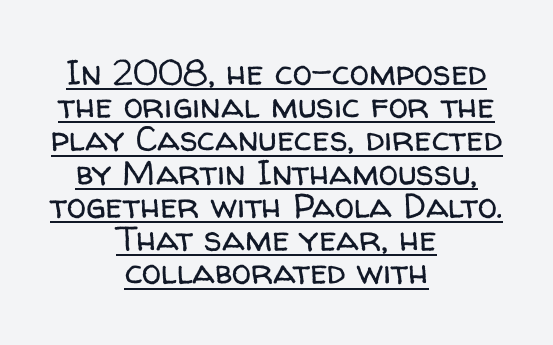
{"serif": "no", "italic": "no", "bold": "no", "weight": "regular", "width": "normal", "stroke_contrast": "low", "x_height": "medium", "monospaced": "no", "underline": "yes", "align": "center", "line_spacing": "tight", "line_spacing_ratio": 0.95, "letter_spacing": "normal", "letter_spacing_em": 0.0, "glyph_px": 35}
